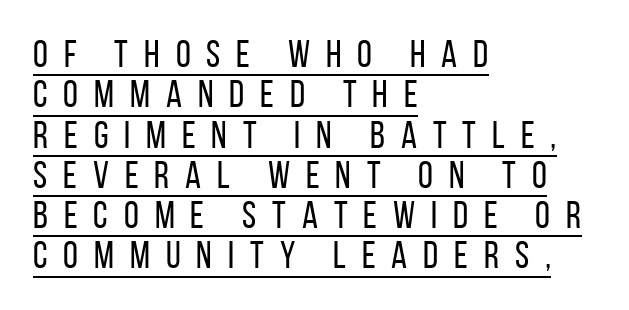
Q: Is the text bold? A: No.
Q: Is the text italic (slanted)? A: No, it is upright.
Q: Is the typeface a serif or a sans-serif typeface? A: Sans-serif.
Q: Is the text underlined? A: Yes.
Q: How is the paragraph aligned? A: Left-aligned.
Q: Is the spacing between letters normal or unusually wide? A: Unusually wide.
Q: Is the spacing between lines tight, normal or loose? A: Tight.
Q: Width (condensed, normal, or wide)? A: Condensed.
Q: Stroke contrast? A: Low.
Q: x-height? A: Large.
Q: Monospaced? A: No.
